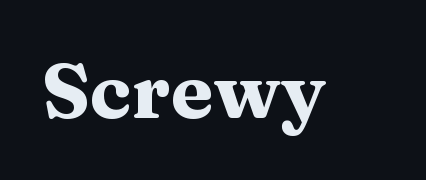
Q: Is the text bold? A: Yes.
Q: Is the text italic (slanted)? A: No, it is upright.
Q: Is the typeface a serif or a sans-serif typeface? A: Serif.
Q: Is the text underlined? A: No.
Q: Is the spacing between letters normal or unusually wide? A: Normal.
Q: Width (condensed, normal, or wide)? A: Wide.
Q: Stroke contrast? A: Medium.
Q: x-height? A: Medium.
Q: Monospaced? A: No.
